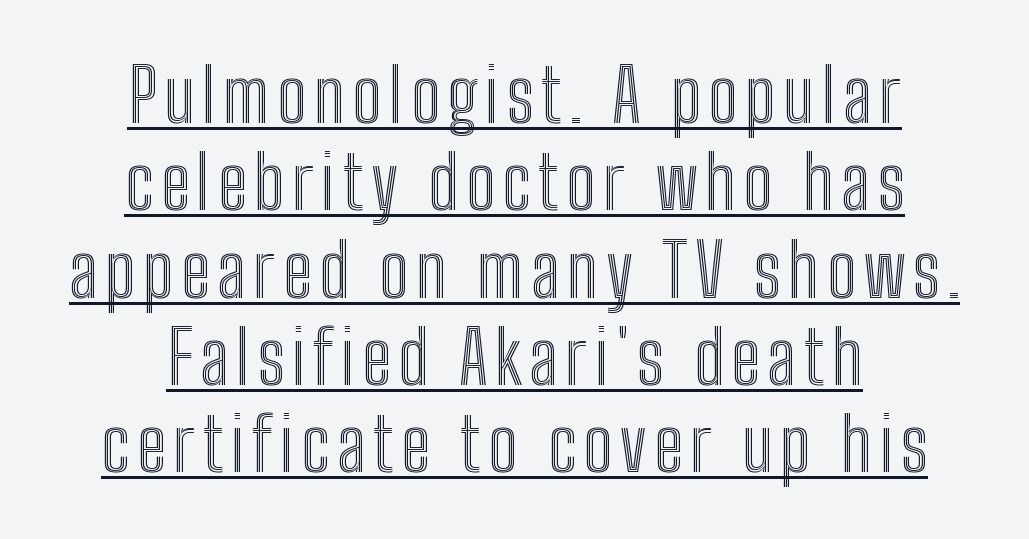
One-word summary of the alignment: center. Vertical strokes here are truly vertical. Quick note: underline on. Varying glyph widths throughout — classic text-font behaviour.
